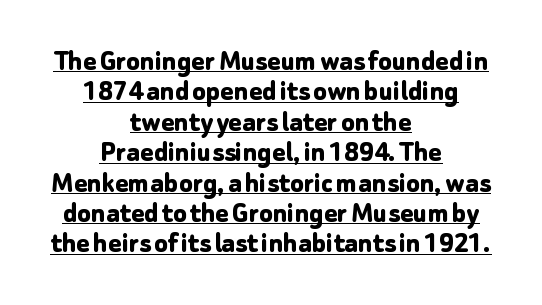
{"serif": "no", "italic": "no", "bold": "yes", "weight": "bold", "width": "normal", "stroke_contrast": "low", "x_height": "medium", "monospaced": "no", "underline": "yes", "align": "center", "line_spacing": "tight", "line_spacing_ratio": 0.98, "letter_spacing": "normal", "letter_spacing_em": 0.0, "glyph_px": 31}
